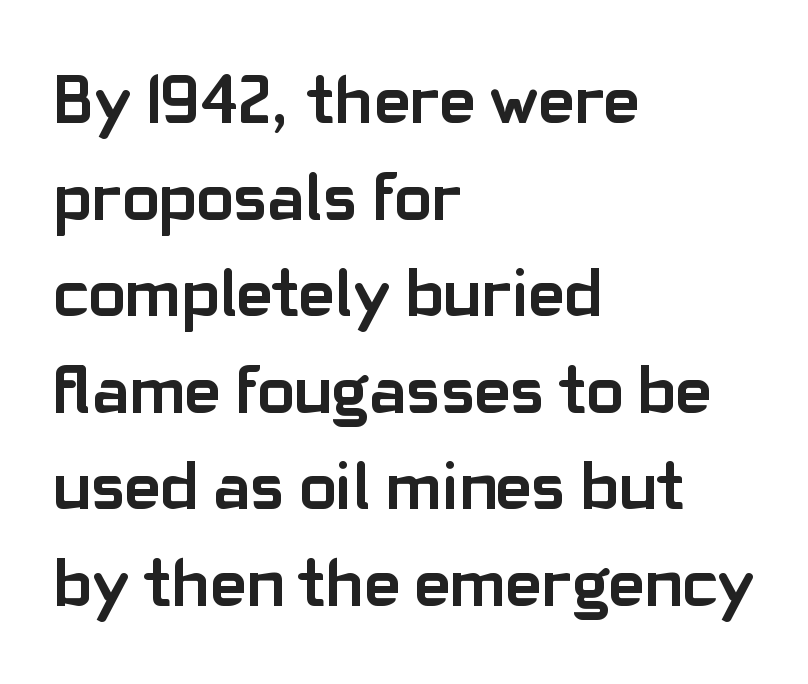
Q: Is the text bold? A: Yes.
Q: Is the text italic (slanted)? A: No, it is upright.
Q: Is the typeface a serif or a sans-serif typeface? A: Sans-serif.
Q: Is the text underlined? A: No.
Q: How is the paragraph aligned? A: Left-aligned.
Q: Is the spacing between letters normal or unusually wide? A: Normal.
Q: Is the spacing between lines tight, normal or loose? A: Normal.
Q: Width (condensed, normal, or wide)? A: Normal.
Q: Stroke contrast? A: Low.
Q: x-height? A: Medium.
Q: Monospaced? A: No.
